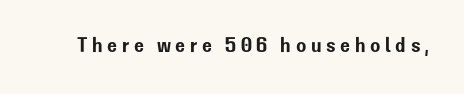
{"italic": "no", "underline": "no", "letter_spacing": "wide", "letter_spacing_em": 0.22, "glyph_px": 21}
